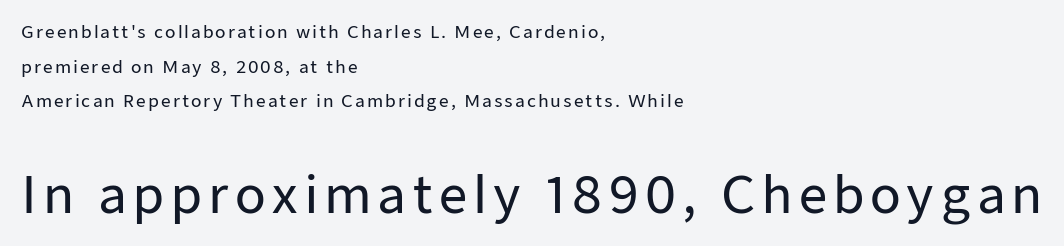
{"serif": "no", "italic": "no", "width": "normal", "stroke_contrast": "low", "x_height": "medium", "monospaced": "no", "underline": "no", "align": "left", "line_spacing": "loose", "line_spacing_ratio": 2.03, "larger_block": "second", "size_ratio": 2.94, "glyph_px": 50}
